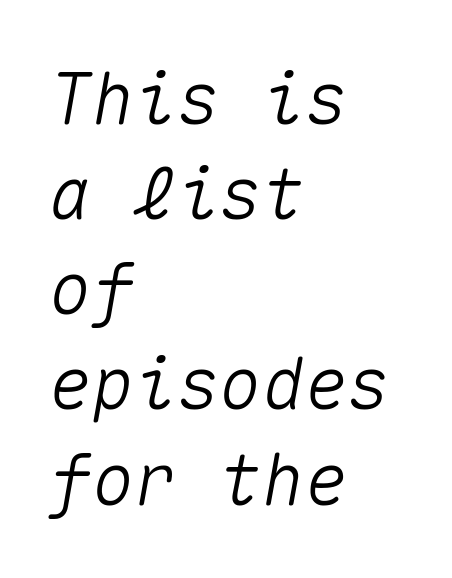
The image shows 71 px text type, italic (leaning right), monospaced; set left-aligned, normal line spacing (1.34x), normal letter spacing, not underlined; medium stroke contrast and a medium x-height.
